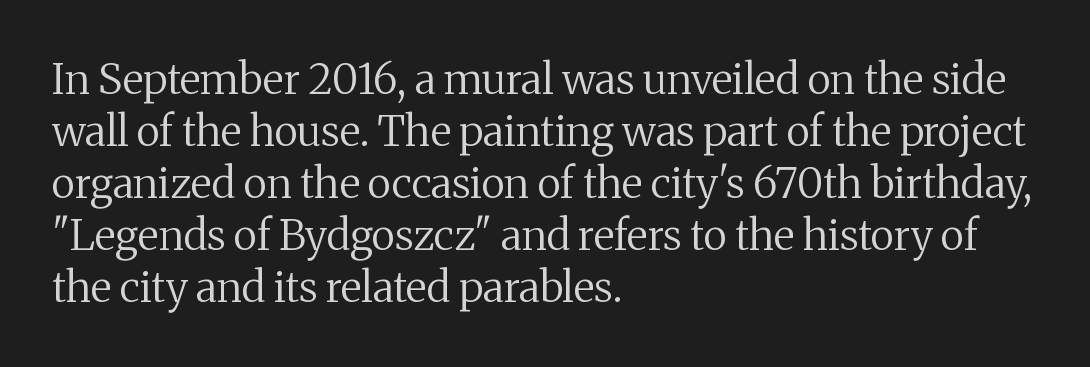
The image shows 42 px regular-weight serif type, upright; set left-aligned, line spacing 1.24x, normal letter spacing, not underlined; medium stroke contrast and a medium x-height.
